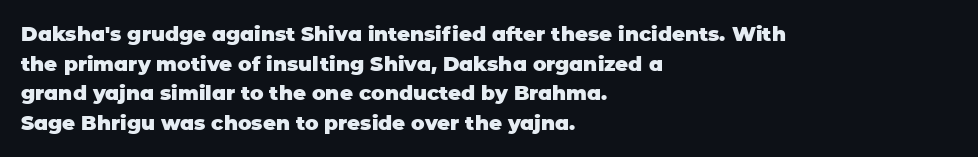
The image shows 20 px bold type, upright; set left-aligned, normal line spacing (1.48x), normal letter spacing, not underlined.
